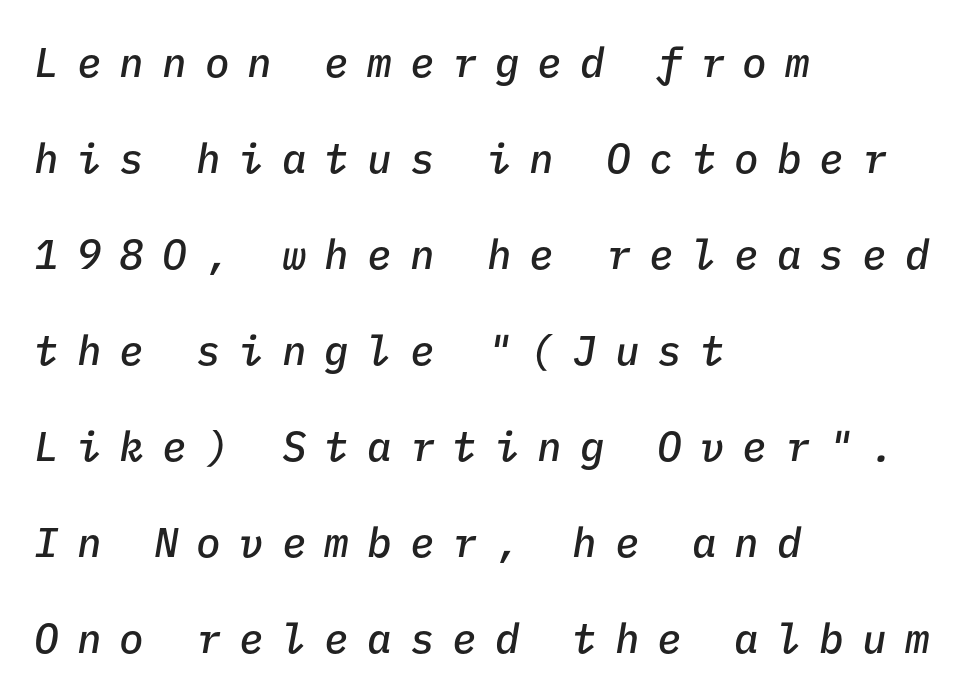
Q: Is the text bold? A: Semi-bold.
Q: Is the text italic (slanted)? A: Yes, it leans right by about 9 degrees.
Q: Is the text underlined? A: No.
Q: How is the paragraph aligned? A: Left-aligned.
Q: Is the spacing between letters normal or unusually wide? A: Unusually wide.
Q: Is the spacing between lines tight, normal or loose? A: Loose.
Q: Width (condensed, normal, or wide)? A: Normal.
Q: Stroke contrast? A: Low.
Q: x-height? A: Medium.
Q: Monospaced? A: Yes.
